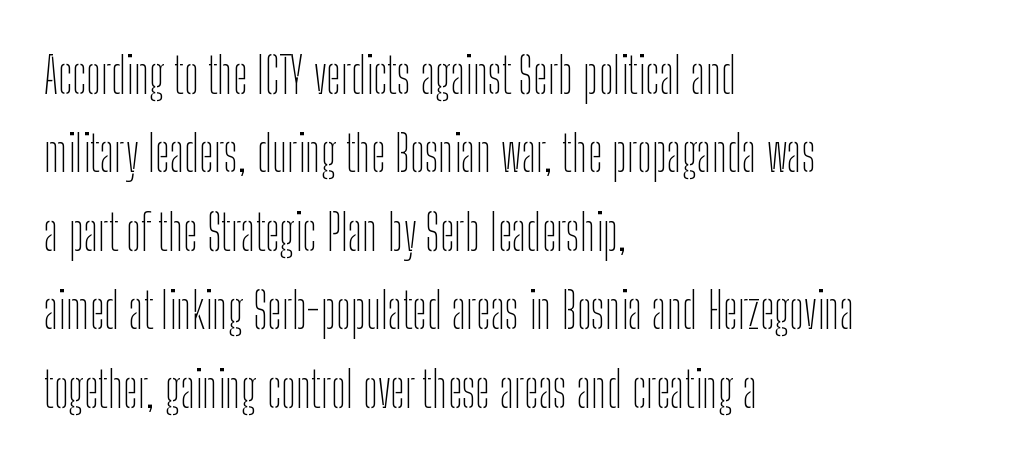
The image shows 50 px thin, condensed sans-serif type, upright; set left-aligned, normal line spacing (1.57x), normal letter spacing, not underlined; low stroke contrast and a medium x-height.
